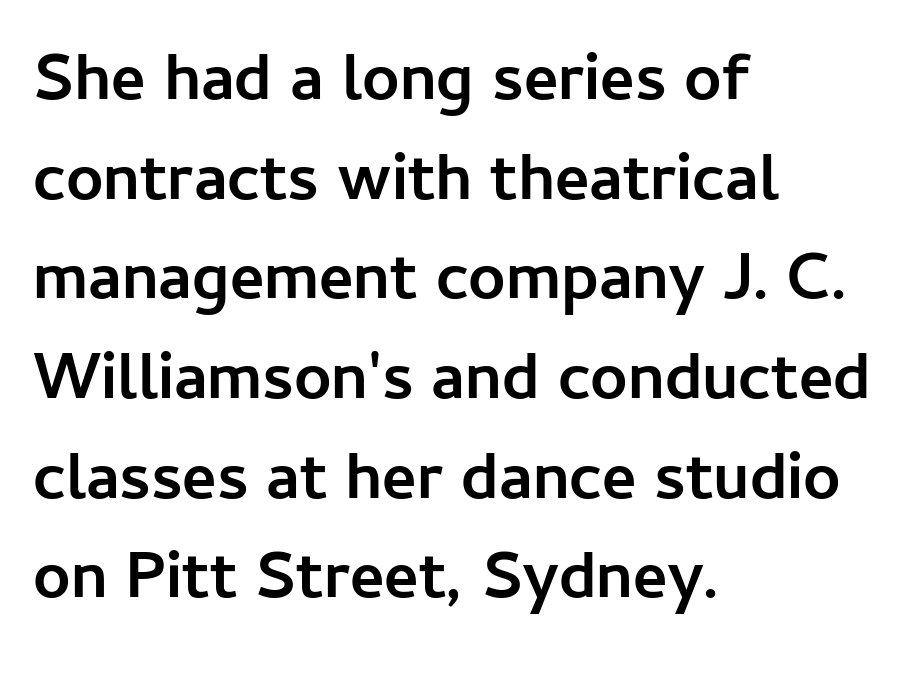
The gaps between neighbouring characters are ordinary and unremarkable. Designer's note — italics off, roman on. Check under the words: just untouched page. The letters advance in unequal steps, a hallmark of proportional type.
